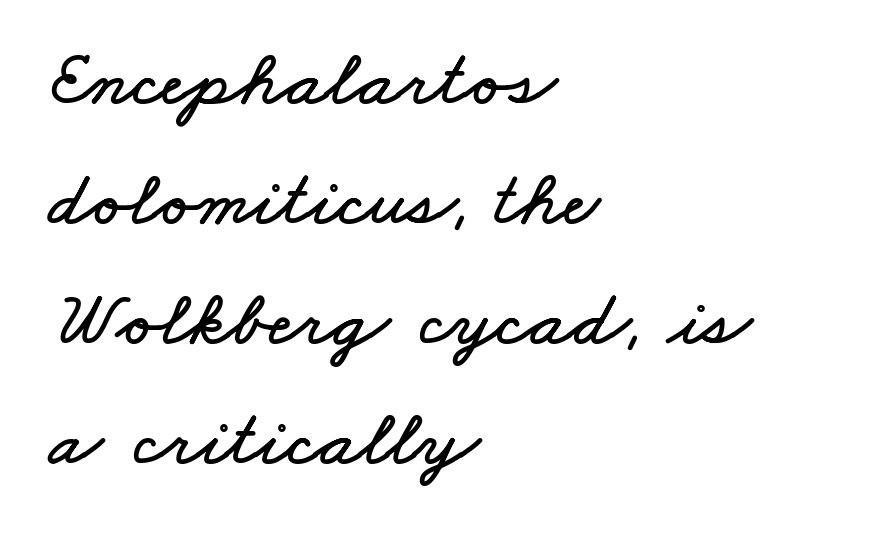
Q: Is the text underlined? A: No.
Q: How is the paragraph aligned? A: Left-aligned.
Q: Is the spacing between letters normal or unusually wide? A: Normal.
Q: Is the spacing between lines tight, normal or loose? A: Normal.
Q: Width (condensed, normal, or wide)? A: Wide.
Q: Stroke contrast? A: Low.
Q: x-height? A: Small.
Q: Monospaced? A: No.
